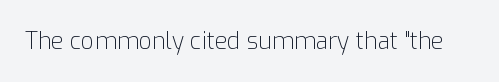
The type is set solid horizontally, with unmodified tracking. Words float on clear page, feet unadorned. A quiet, ordinary-to-light weight characterises the typeface. The type sits square on the baseline with zero lean.
